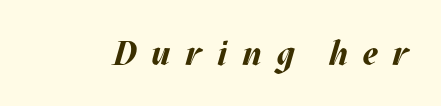
The image shows 34 px bold type, italic (leaning right); set unusually wide letter spacing (+0.43 em), not underlined; medium stroke contrast and a large x-height.
